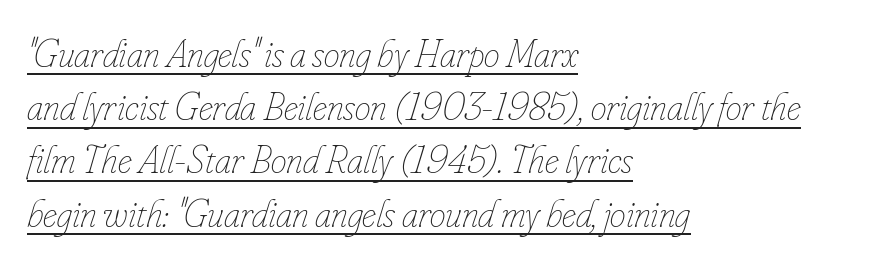
{"italic": "yes", "lean": "right", "slant_degrees": 16, "bold": "no", "weight": "thin", "width": "condensed", "stroke_contrast": "low", "x_height": "small", "monospaced": "no", "underline": "yes", "align": "left", "line_spacing": "normal", "line_spacing_ratio": 1.33, "letter_spacing": "normal", "letter_spacing_em": 0.0, "glyph_px": 40}
